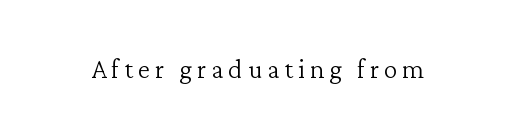
Q: Is the text bold? A: No.
Q: Is the text italic (slanted)? A: No, it is upright.
Q: Is the typeface a serif or a sans-serif typeface? A: Serif.
Q: Is the text underlined? A: No.
Q: Width (condensed, normal, or wide)? A: Normal.
Q: Stroke contrast? A: Low.
Q: x-height? A: Medium.
Q: Monospaced? A: No.
